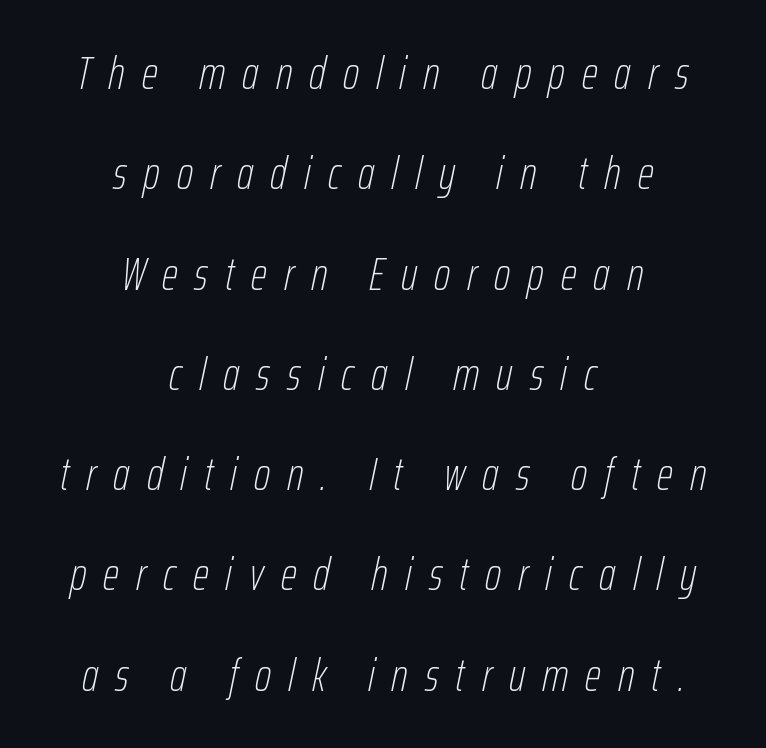
{"italic": "yes", "lean": "right", "slant_degrees": 12, "bold": "no", "weight": "thin", "width": "condensed", "stroke_contrast": "low", "x_height": "medium", "monospaced": "no", "underline": "no", "align": "center", "line_spacing": "loose", "line_spacing_ratio": 2.18, "letter_spacing": "wide", "letter_spacing_em": 0.37, "glyph_px": 46}
